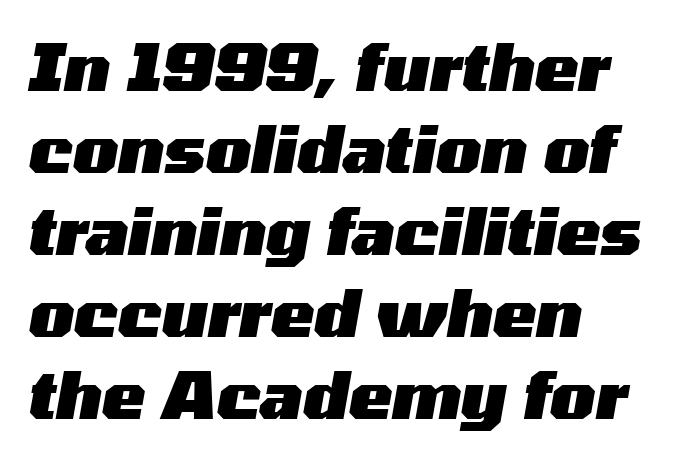
The image shows 65 px heavy, wide type, italic (leaning right); set left-aligned, normal line spacing (1.26x), normal letter spacing, not underlined; medium stroke contrast and a medium x-height.
